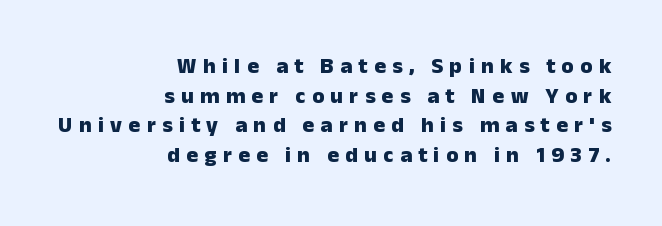
Glance below the letters and you will spot only blank space. Students, observe: this is what conventionally led text looks like. These lines have a slow, spaced-out rhythm from letter to letter. Rendered with straight, roman letterforms.
